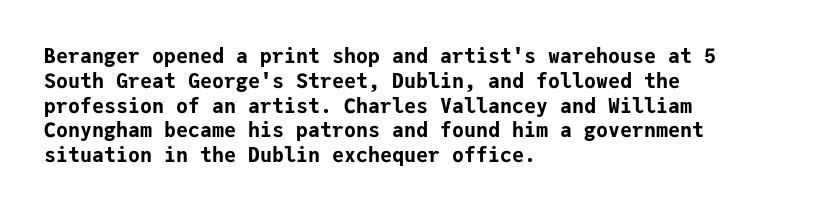
{"italic": "no", "bold": "yes", "underline": "no", "align": "left", "line_spacing_ratio": 1.24, "letter_spacing": "normal", "letter_spacing_em": 0.0, "glyph_px": 20}
